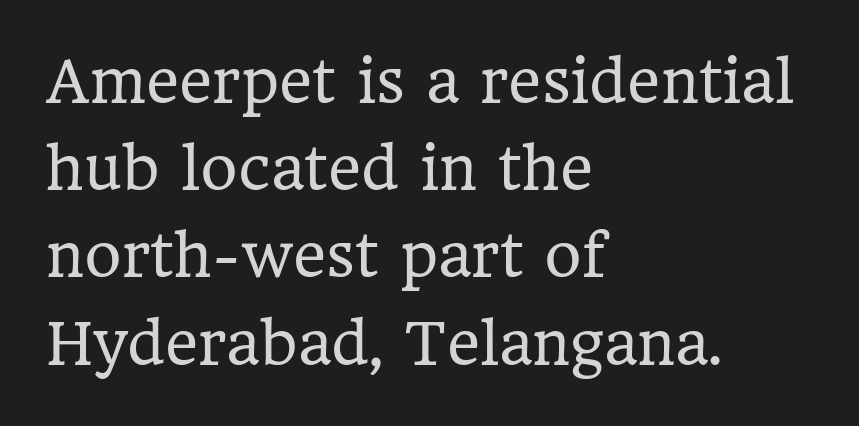
Lines of text with bare space underneath. Typographically, this falls in the serif category. Glyph-to-glyph distance matches everyday printed text. Compared with a typical body face, this is equally light or lighter still. Upright lettering throughout. These lines are rendered in a variable-pitch font.
